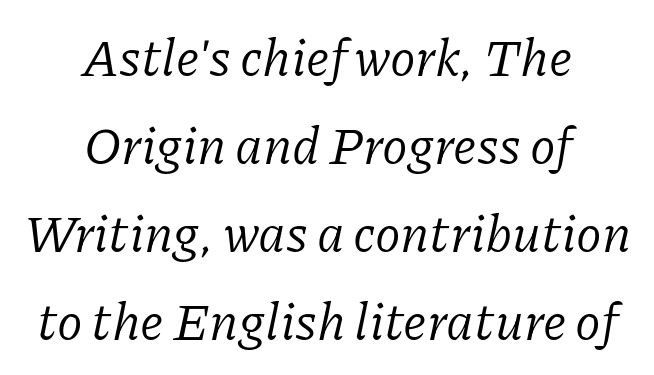
{"serif": "yes", "italic": "yes", "lean": "right", "slant_degrees": 11, "bold": "no", "weight": "regular", "width": "normal", "stroke_contrast": "low", "x_height": "medium", "monospaced": "no", "underline": "no", "align": "center", "line_spacing": "normal", "line_spacing_ratio": 1.69, "letter_spacing": "normal", "letter_spacing_em": 0.0, "glyph_px": 52}
